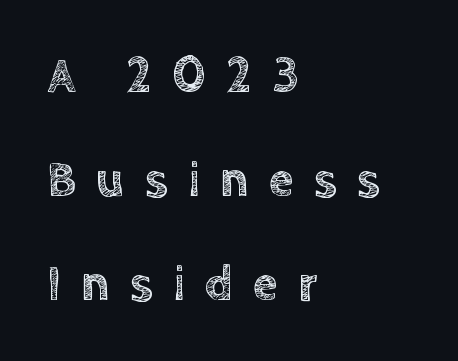
The image shows 50 px text type, upright; set left-aligned, loose line spacing (2.08x), unusually wide letter spacing (+0.4 em), not underlined; a large x-height.
